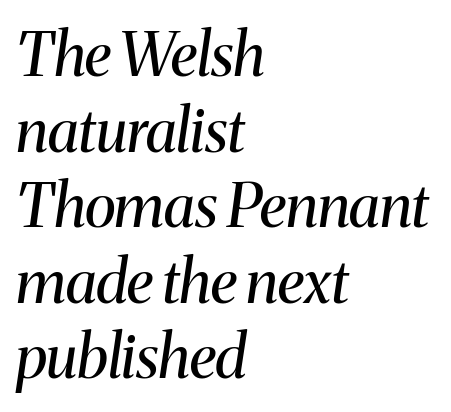
Q: Is the text bold? A: No.
Q: Is the text italic (slanted)? A: Yes, it leans right by about 8 degrees.
Q: Is the typeface a serif or a sans-serif typeface? A: Serif.
Q: Is the text underlined? A: No.
Q: How is the paragraph aligned? A: Left-aligned.
Q: Is the spacing between letters normal or unusually wide? A: Normal.
Q: Is the spacing between lines tight, normal or loose? A: Normal.
Q: Width (condensed, normal, or wide)? A: Normal.
Q: Stroke contrast? A: Medium.
Q: x-height? A: Medium.
Q: Monospaced? A: No.
